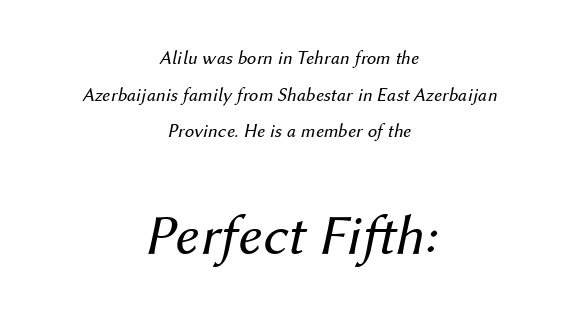
Q: Is the text bold? A: No.
Q: Is the text italic (slanted)? A: Yes, it leans right by about 12 degrees.
Q: Is the text underlined? A: No.
Q: How is the paragraph aligned? A: Centered.
Q: Is the spacing between letters normal or unusually wide? A: Normal.
Q: Is the spacing between lines tight, normal or loose? A: Loose.
Q: Which block of text is set in a larger size, the first (top) or the second (bottom)? A: The second (bottom) one.
Q: Width (condensed, normal, or wide)? A: Normal.
Q: Stroke contrast? A: Medium.
Q: x-height? A: Medium.
Q: Monospaced? A: No.
